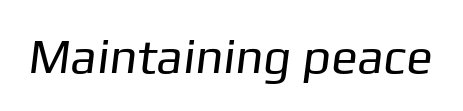
Each letter keeps its own natural width here, so spacing adapts to shape. The horizontal fit of the characters is conventional and even. Stroke mass is kept to a normal reading level or below. The font family rendered here belongs to the sans-serif group.
